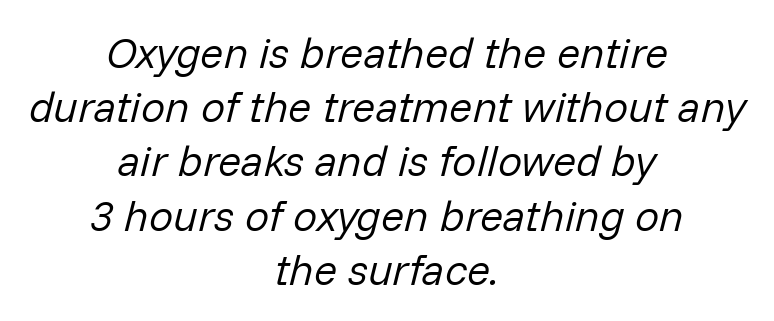
{"italic": "yes", "lean": "right", "slant_degrees": 14, "bold": "no", "weight": "regular", "width": "normal", "stroke_contrast": "low", "x_height": "medium", "monospaced": "no", "underline": "no", "align": "center", "line_spacing": "normal", "line_spacing_ratio": 1.26, "letter_spacing": "normal", "letter_spacing_em": 0.0, "glyph_px": 43}
